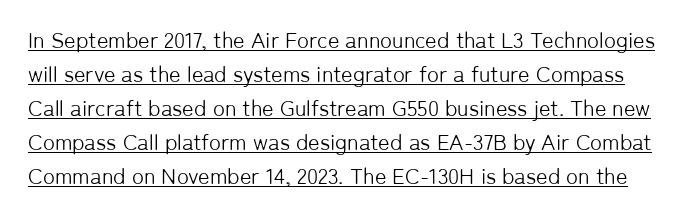
Q: Is the text bold? A: No.
Q: Is the text italic (slanted)? A: No, it is upright.
Q: Is the text underlined? A: Yes.
Q: Is the spacing between letters normal or unusually wide? A: Normal.
Q: Is the spacing between lines tight, normal or loose? A: Normal.
